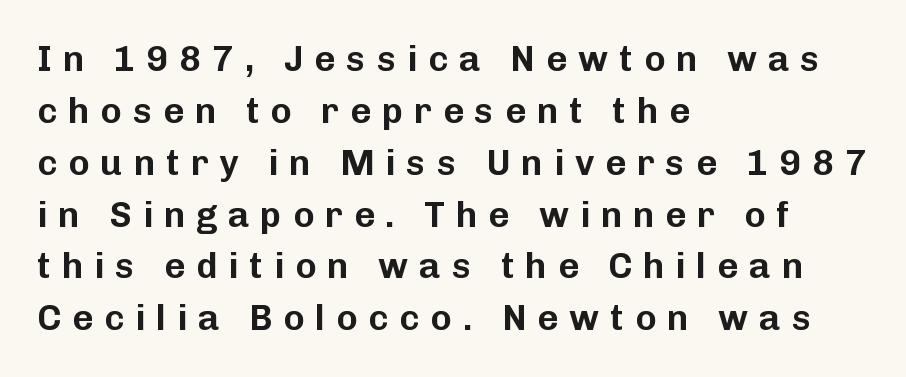
The rows are spaced the way most documents space them. The gaps between neighbouring characters are conspicuously large. Think of a printed novel: that variable character pitch is what you see here. Type style note: lacks serifs. Anything drawn beneath the words? Only blank space.
